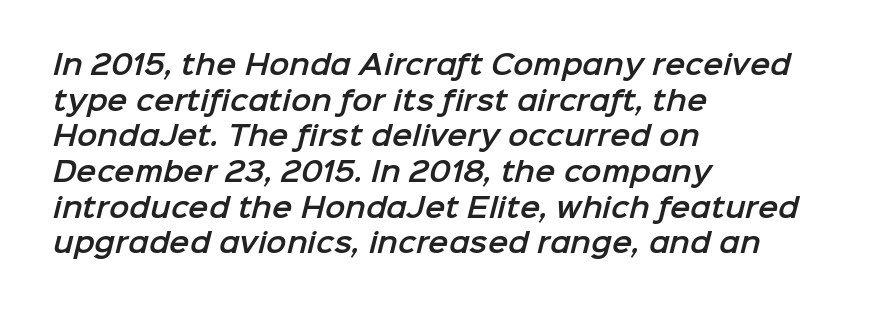
Q: Is the text underlined? A: No.
Q: How is the paragraph aligned? A: Left-aligned.
Q: Is the spacing between letters normal or unusually wide? A: Normal.
Q: Is the spacing between lines tight, normal or loose? A: Normal.
